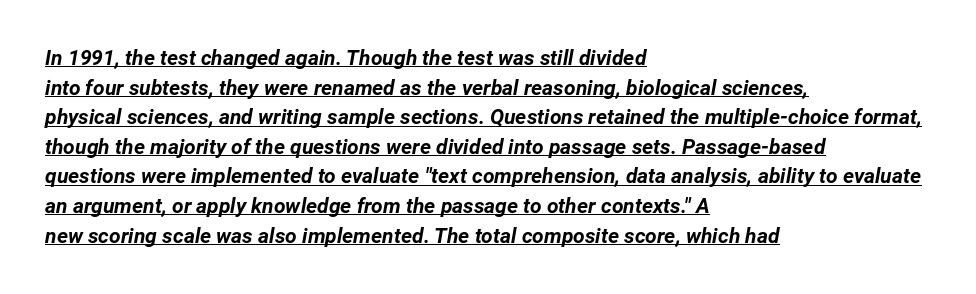
{"italic": "yes", "lean": "right", "slant_degrees": 12, "bold": "yes", "underline": "yes", "align": "left", "line_spacing": "normal", "line_spacing_ratio": 1.41, "letter_spacing": "normal", "letter_spacing_em": 0.0, "glyph_px": 21}
